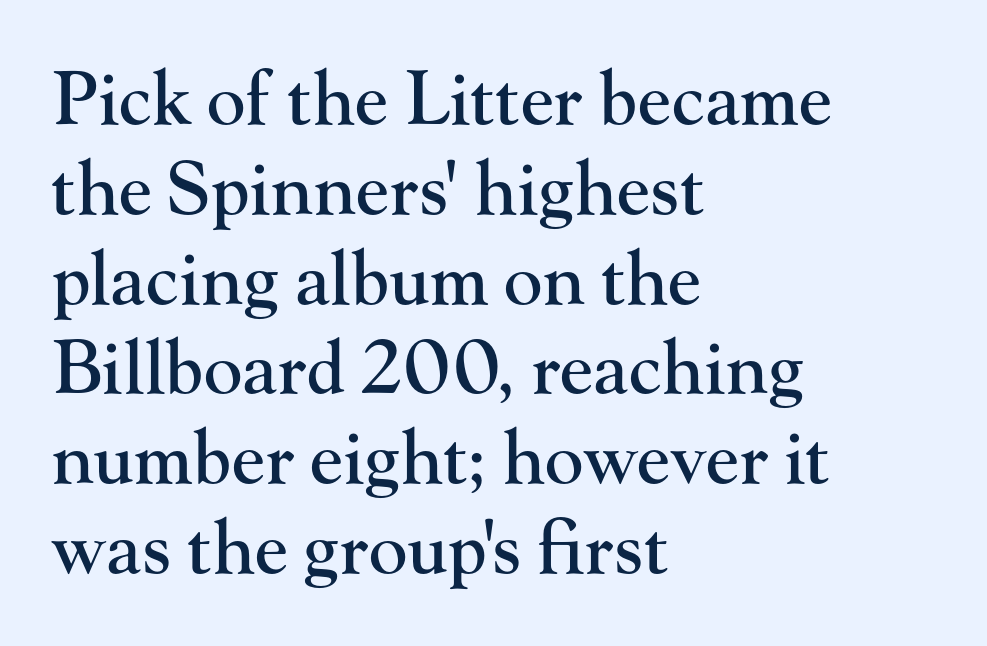
{"serif": "yes", "italic": "no", "width": "normal", "stroke_contrast": "high", "x_height": "small", "monospaced": "no", "underline": "no", "align": "left", "line_spacing_ratio": 1.23, "letter_spacing": "normal", "letter_spacing_em": 0.0, "glyph_px": 73}
